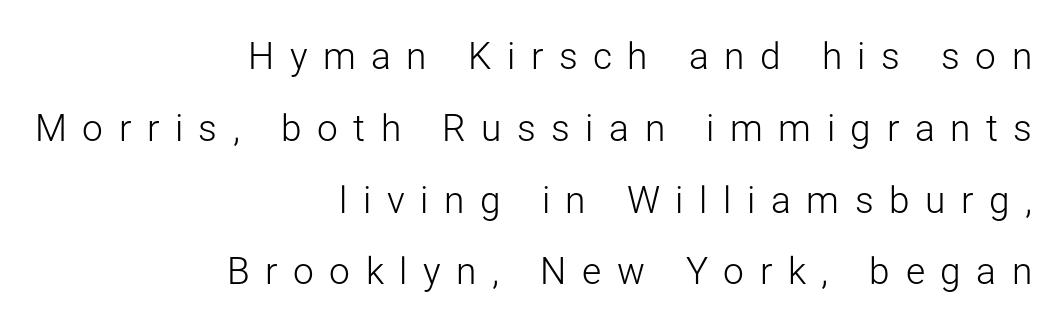
The image shows 37 px light sans-serif type, upright; set right-aligned, loose line spacing (1.94x), unusually wide letter spacing (+0.42 em), not underlined; low stroke contrast and a medium x-height.
